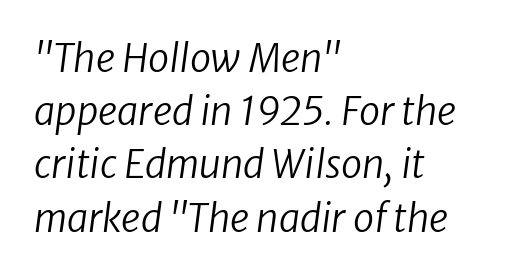
Counters stay open thanks to moderate or lighter strokes. The typeface chosen for these lines omits serifs. The glyphs are unaccompanied by any horizontal stroke below them. One glance says typical: line gaps are just what's usual. Is this a fixed-width face? No — the glyphs have proportional, varying widths. These lines keep a tight, regular rhythm from letter to letter.
